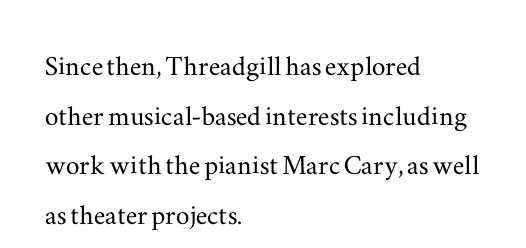
Ascenders rise straight up at ninety degrees. Does the copy run flush right? No — it runs flush left. Spacing verdict: proportional, widths tailored to each character. A normal amount of white space separates one row of letters from the next. Little horizontal feet cap the strokes, marking this as serif type. Inter-character spacing is left at the font's built-in metrics.
